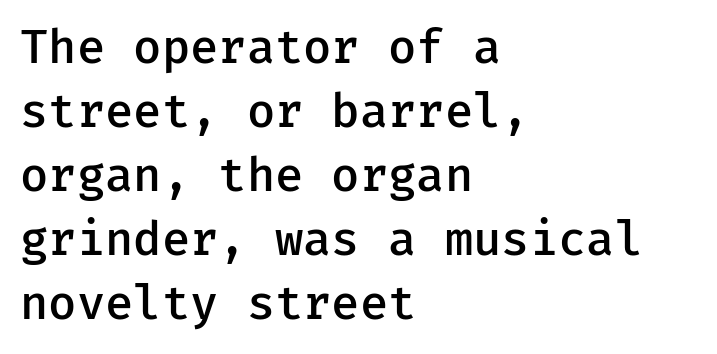
Nobody touched the tracking dial on this one. The passage shown is semibold, sitting just below true bold. Vertical spacing — default. Are there feet on the stems? There aren't — it's a sans. Posture: straight, roman, zero tilt.
